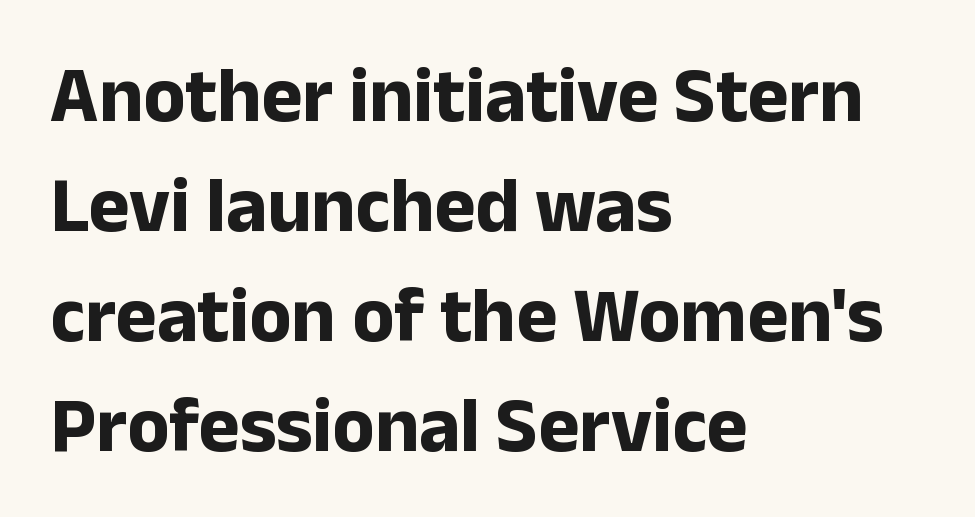
The image shows 78 px bold sans-serif type, upright; set left-aligned, normal line spacing (1.41x), normal letter spacing, not underlined; low stroke contrast and a medium x-height.
